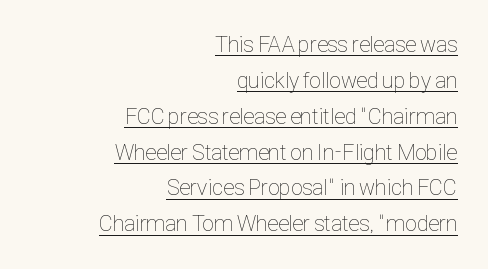
{"italic": "no", "bold": "no", "underline": "yes", "align": "right", "line_spacing": "normal", "line_spacing_ratio": 1.63, "letter_spacing": "normal", "letter_spacing_em": 0.0, "glyph_px": 22}
